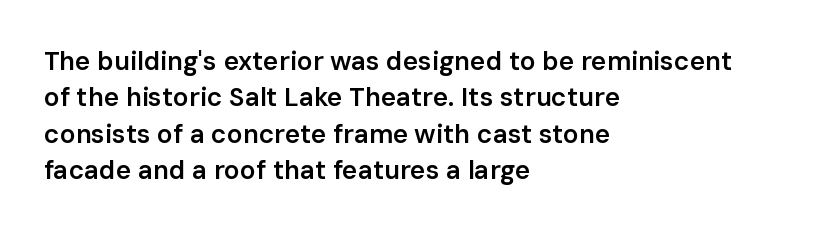
Each glyph is drawn with semibold strokes, heavier than normal yet not fully bold. Each word holds together tightly as a unit, with standard inter-letter gaps. These lines sit exactly where default settings would place them. Every row of glyphs begins at an identical x-position on the left.
